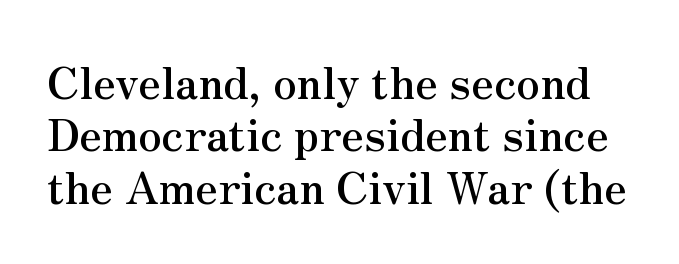
The space beneath each line is pristine and unruled. Observe the ordinary spacing: letters are neighbours, not strangers. The letters stand upright; this is a roman face. Note the varied advance widths — an 'i' is clearly narrower than an 'm'. Type style note: has serifs.
